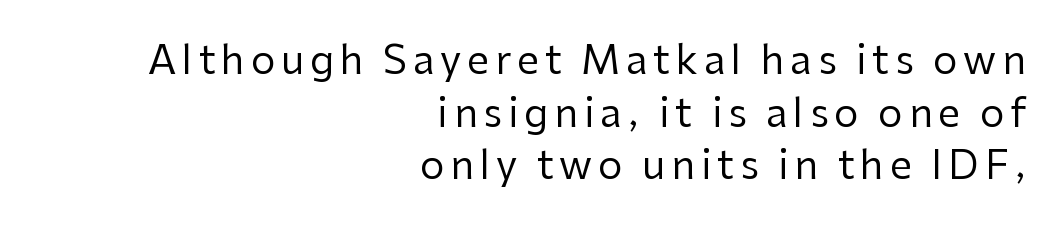
Q: Is the text bold? A: No.
Q: Is the text italic (slanted)? A: No, it is upright.
Q: Is the typeface a serif or a sans-serif typeface? A: Sans-serif.
Q: Is the text underlined? A: No.
Q: How is the paragraph aligned? A: Right-aligned.
Q: Is the spacing between lines tight, normal or loose? A: Normal.
Q: Width (condensed, normal, or wide)? A: Normal.
Q: Stroke contrast? A: Low.
Q: x-height? A: Medium.
Q: Monospaced? A: No.
